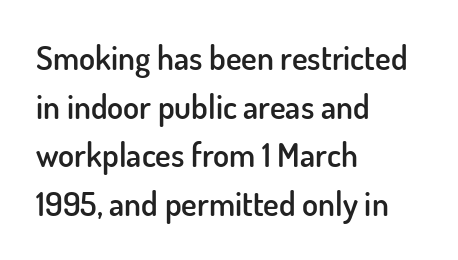
The typography opts for an upright posture over an oblique one. Is the type bold? Partly — it's a semibold, heavier than regular but not fully bold. Standard letterfit; no display-style spreading of the glyphs. A student would call this left alignment; a typographer would say flush left, rag right. No word sits above an underline. Reading down the column, the eye jumps a familiar distance to each next line.
